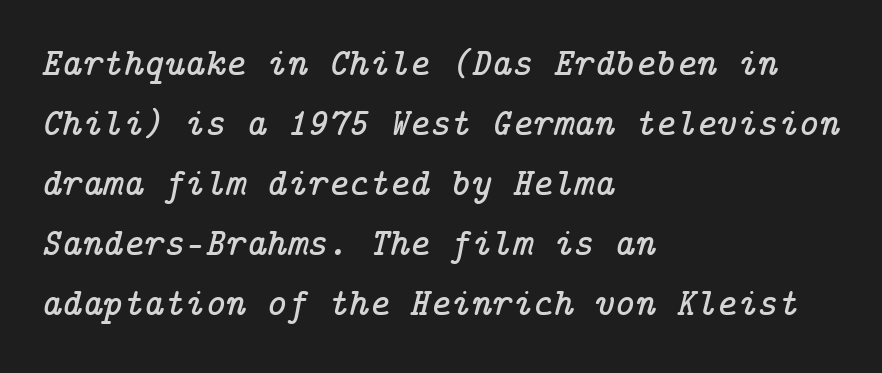
{"serif": "yes", "italic": "yes", "lean": "right", "slant_degrees": 14, "width": "normal", "stroke_contrast": "low", "x_height": "medium", "underline": "no", "align": "left", "line_spacing": "normal", "line_spacing_ratio": 1.54, "letter_spacing": "normal", "letter_spacing_em": 0.0, "glyph_px": 39}
